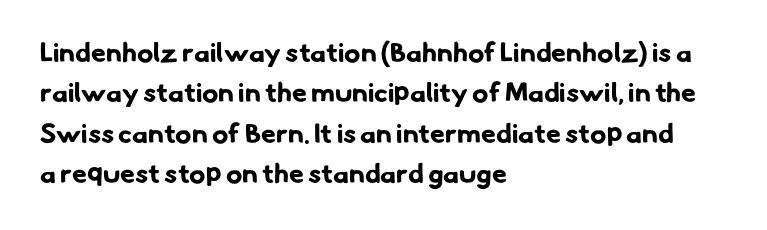
The image shows 27 px bold type; set left-aligned, normal line spacing (1.5x), normal letter spacing, not underlined.
